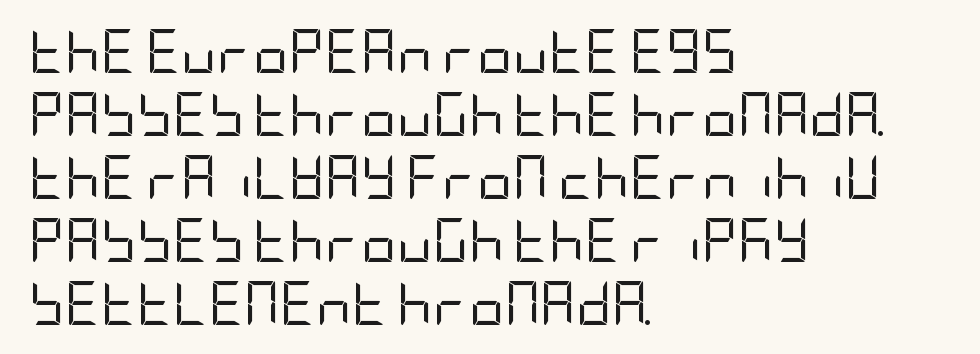
The image shows 44 px regular-weight, condensed sans-serif type, upright; set left-aligned, normal line spacing (1.43x), normal letter spacing, not underlined; low stroke contrast and a large x-height.
